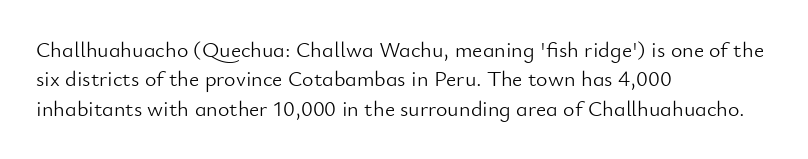
The image shows 22 px text type, upright; set left-aligned, normal line spacing (1.34x), normal letter spacing, not underlined.
